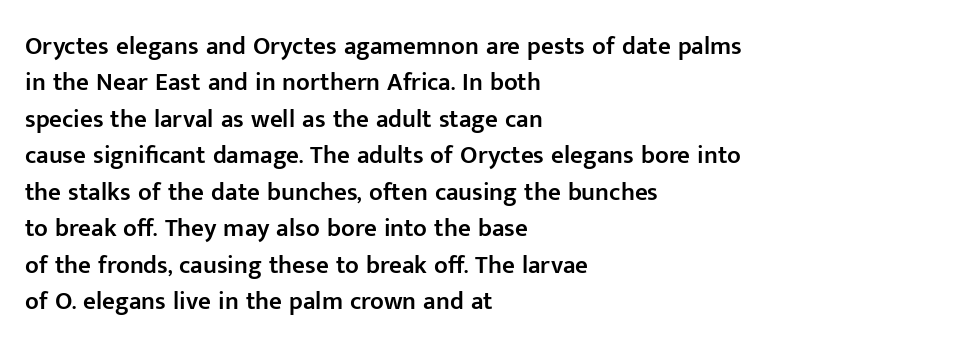
{"italic": "no", "bold": "semi", "underline": "no", "align": "left", "line_spacing": "normal", "line_spacing_ratio": 1.46, "letter_spacing": "normal", "letter_spacing_em": 0.0, "glyph_px": 25}
